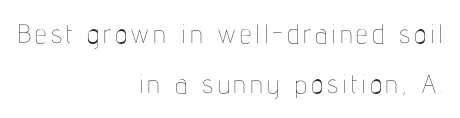
The image shows 26 px text type, upright; set right-aligned, loose line spacing (1.94x), not underlined.
